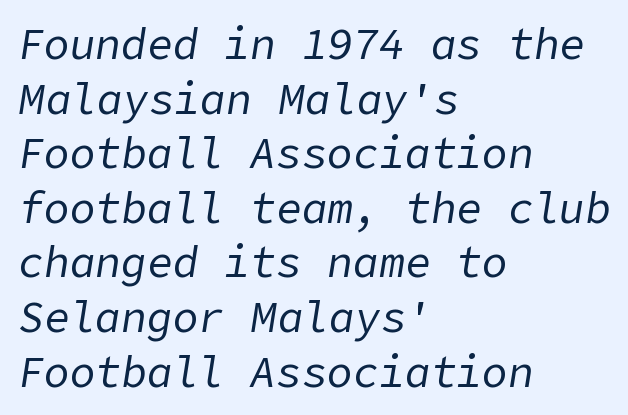
The foot of each line stays bare and open. Stem width sits at or under what a default text font uses. Look at the tracking — it's just the regular setting, nothing added. These lines are set flush left with a ragged right edge. An italicized treatment has been applied to the whole sample. Reading down the column, the eye jumps a familiar distance to each next line.
